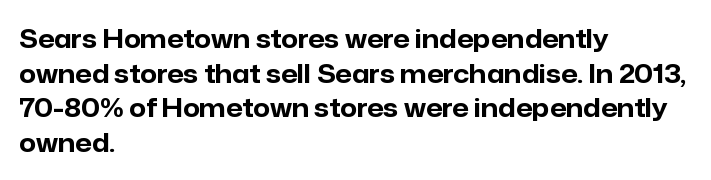
Q: Is the text bold? A: Yes.
Q: Is the text italic (slanted)? A: No, it is upright.
Q: Is the text underlined? A: No.
Q: How is the paragraph aligned? A: Left-aligned.
Q: Is the spacing between letters normal or unusually wide? A: Normal.
Q: Is the spacing between lines tight, normal or loose? A: Normal.
